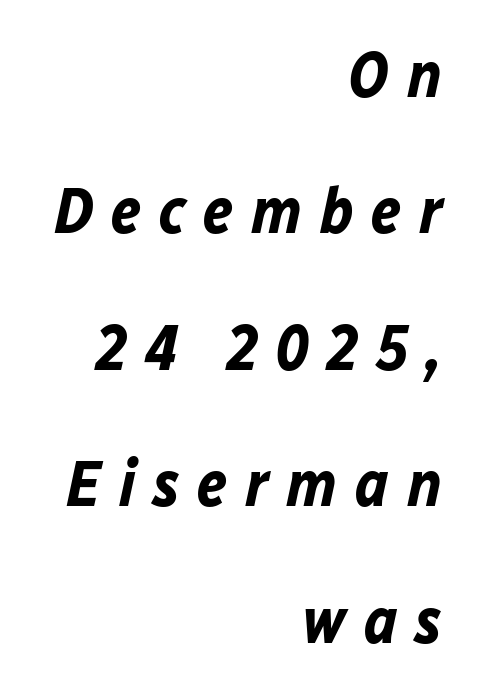
The image shows 65 px bold type, italic (leaning right); set right-aligned, loose line spacing (2.1x), unusually wide letter spacing (+0.27 em), not underlined; low stroke contrast and a medium x-height.
